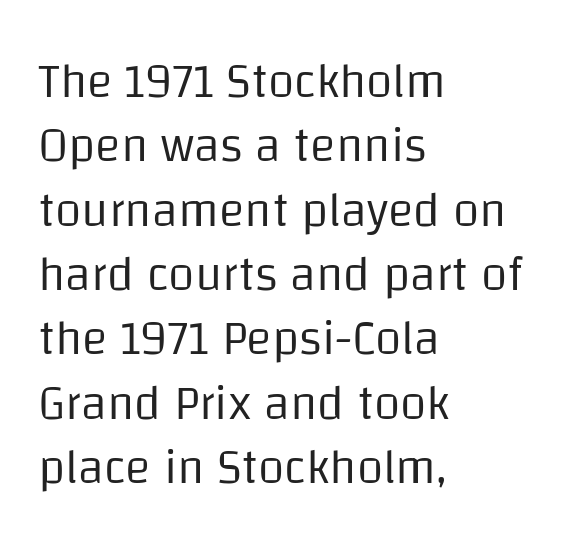
The image shows 48 px regular-weight sans-serif type, upright; set left-aligned, normal line spacing (1.34x), normal letter spacing, not underlined; low stroke contrast and a large x-height.
